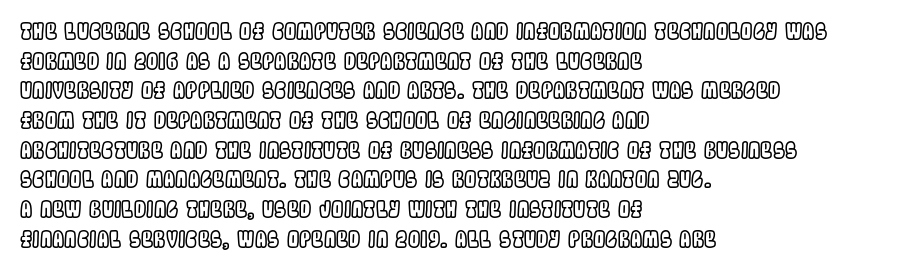
Q: Is the text italic (slanted)? A: No, it is upright.
Q: Is the text underlined? A: No.
Q: How is the paragraph aligned? A: Left-aligned.
Q: Is the spacing between letters normal or unusually wide? A: Normal.
Q: Is the spacing between lines tight, normal or loose? A: Normal.
